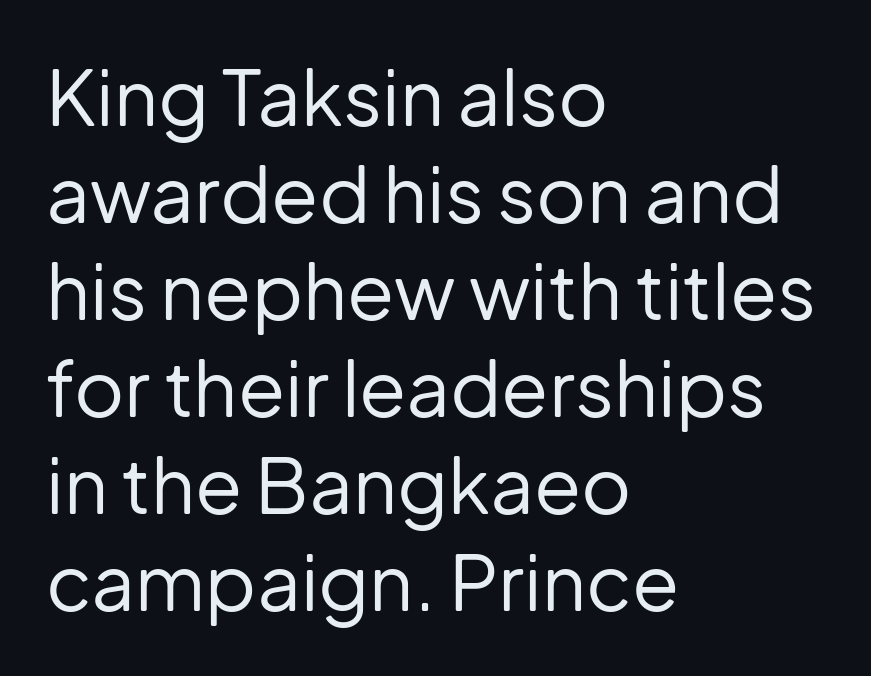
The designer went with a sans here, leaving each stem footless. Successive baselines arrive at the customary interval. Proportional: the letters do not fall into vertical columns. The text block is weighted toward the left margin, trailing off unevenly rightward.
